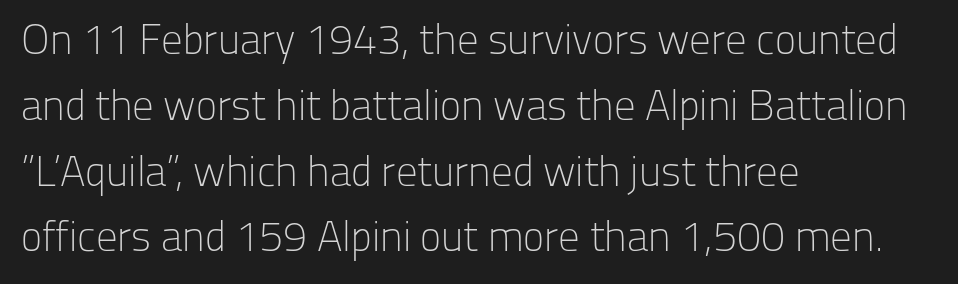
Q: Is the text bold? A: No.
Q: Is the text italic (slanted)? A: No, it is upright.
Q: Is the typeface a serif or a sans-serif typeface? A: Sans-serif.
Q: Is the text underlined? A: No.
Q: How is the paragraph aligned? A: Left-aligned.
Q: Is the spacing between letters normal or unusually wide? A: Normal.
Q: Is the spacing between lines tight, normal or loose? A: Normal.
Q: Width (condensed, normal, or wide)? A: Normal.
Q: Stroke contrast? A: Low.
Q: x-height? A: Medium.
Q: Monospaced? A: No.
